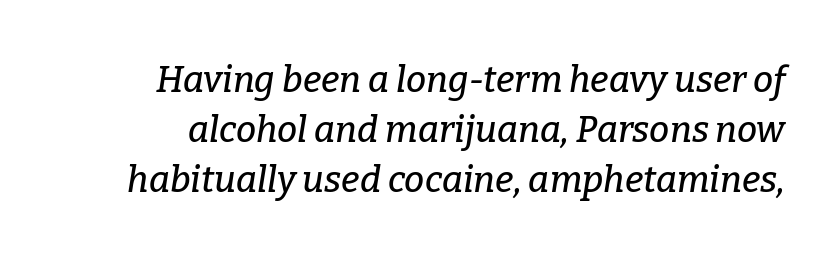
{"serif": "yes", "italic": "yes", "lean": "right", "slant_degrees": 9, "width": "normal", "stroke_contrast": "low", "x_height": "medium", "monospaced": "no", "underline": "no", "line_spacing": "normal", "line_spacing_ratio": 1.39, "letter_spacing": "normal", "letter_spacing_em": 0.0, "glyph_px": 36}
